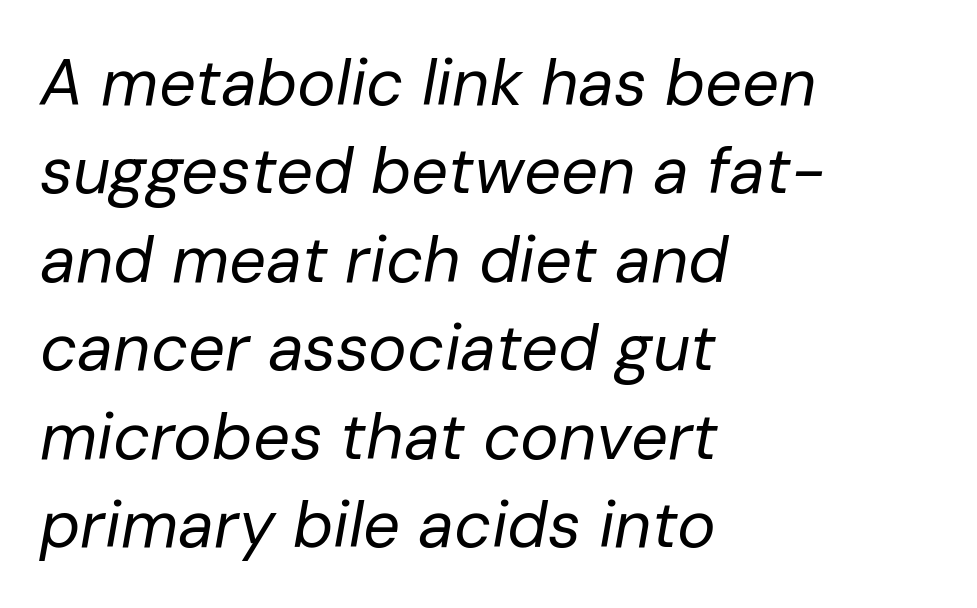
A quiet, ordinary-to-light weight characterises the typeface. A normal amount of white space separates one row of letters from the next. Tall strokes in this sample are angled rather than plumb. There is no visible air inserted between adjacent glyphs. Each letter keeps its own natural width here, so spacing adapts to shape. This rendering uses left alignment, leaving the right contour irregular.
